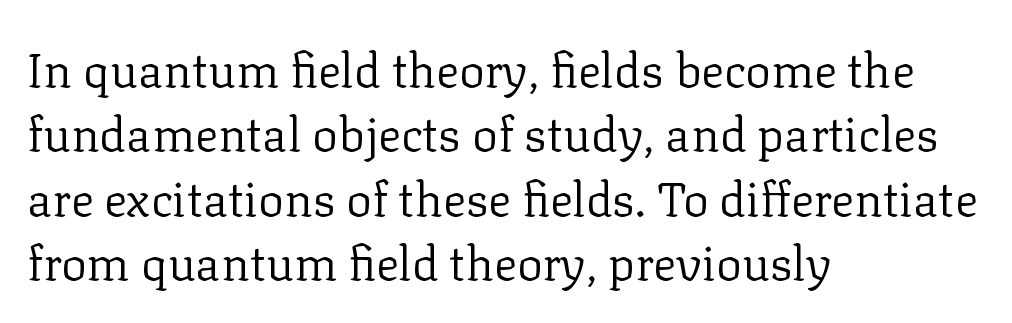
The passage shown is not bold in any degree. A typesetter would call this zero additional tracking. The gap between lines stays unmarked. Which margin do the lines hug? The left one — the right edge is uneven. Is this a sans? No — the strokes have serifs.
